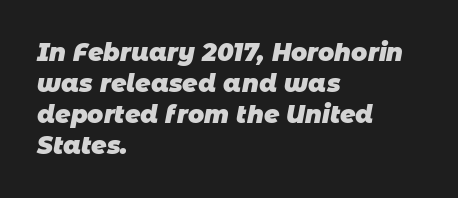
{"bold": "yes", "underline": "no", "align": "left", "line_spacing": "normal", "line_spacing_ratio": 1.29, "letter_spacing": "normal", "letter_spacing_em": 0.0, "glyph_px": 24}
